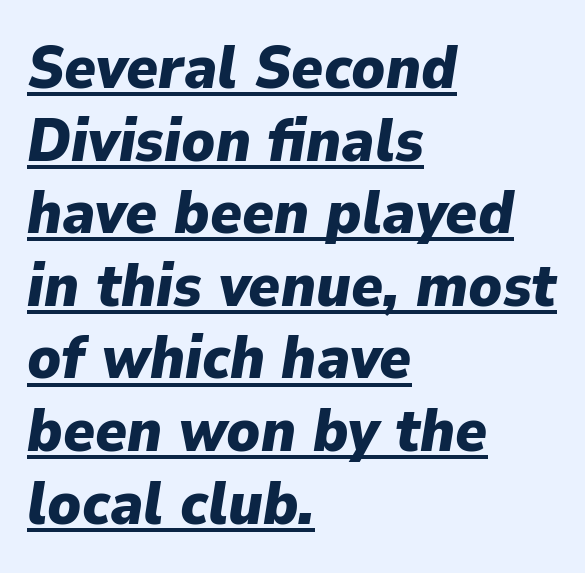
Check the space under the baseline: a stroke is drawn there. Proportional: the letters do not fall into vertical columns. The tracking reads as untouched default to a designer's eye. The face used here has the dense, thick strokes of a bold.
